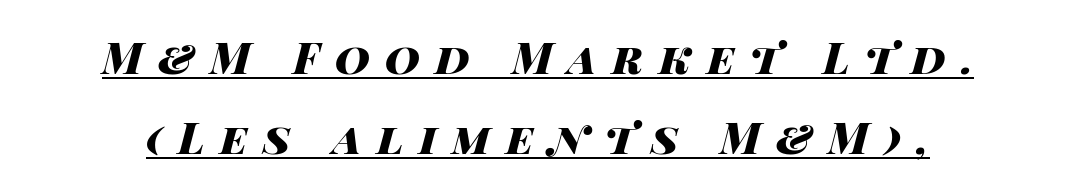
The image shows 43 px heavy, wide type, italic (leaning right); set line spacing 1.86x, unusually wide letter spacing (+0.36 em), underlined; high stroke contrast and a large x-height.
